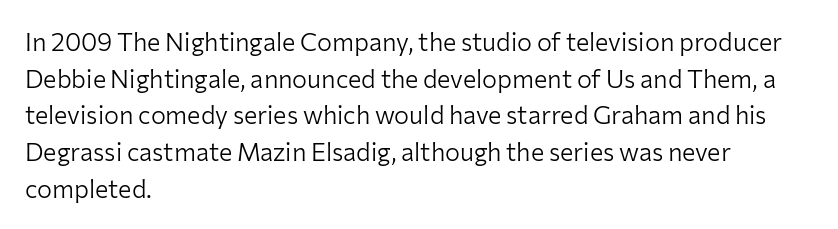
Q: Is the text bold? A: No.
Q: Is the text italic (slanted)? A: No, it is upright.
Q: Is the text underlined? A: No.
Q: How is the paragraph aligned? A: Left-aligned.
Q: Is the spacing between letters normal or unusually wide? A: Normal.
Q: Is the spacing between lines tight, normal or loose? A: Normal.
